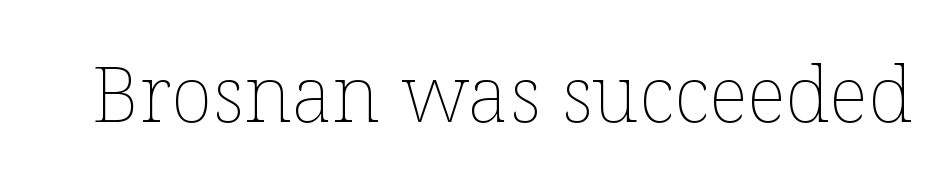
{"italic": "no", "bold": "no", "weight": "thin", "width": "normal", "stroke_contrast": "low", "x_height": "medium", "monospaced": "no", "underline": "no", "letter_spacing": "normal", "letter_spacing_em": 0.0, "glyph_px": 78}
